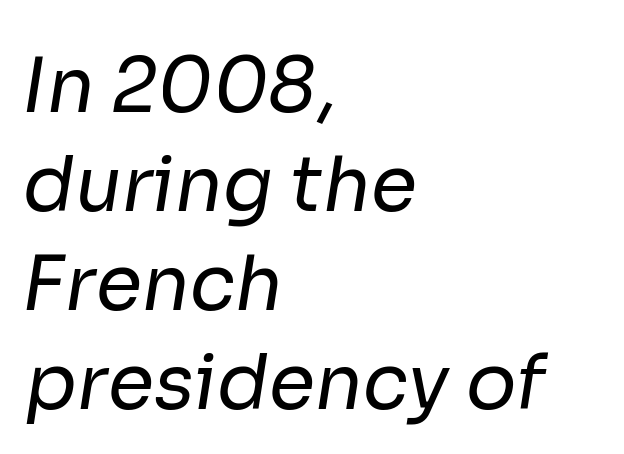
Q: Is the text bold? A: No.
Q: Is the typeface a serif or a sans-serif typeface? A: Sans-serif.
Q: Is the text underlined? A: No.
Q: How is the paragraph aligned? A: Left-aligned.
Q: Is the spacing between letters normal or unusually wide? A: Normal.
Q: Is the spacing between lines tight, normal or loose? A: Normal.
Q: Width (condensed, normal, or wide)? A: Normal.
Q: Stroke contrast? A: Low.
Q: x-height? A: Medium.
Q: Monospaced? A: No.
